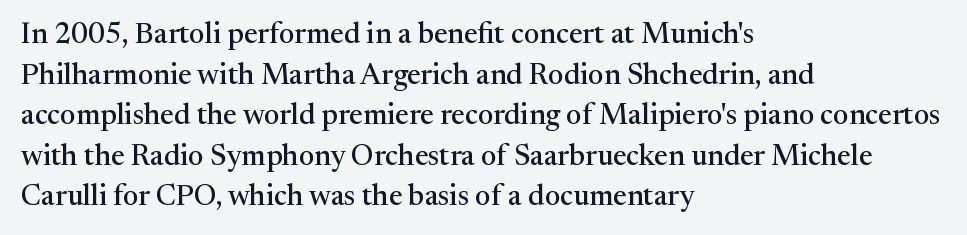
Has an underline been added? It has not. Glyph-to-glyph distance matches everyday printed text. Each new line begins a customary step beneath the previous one. Regarding serifs, this sample has them.
